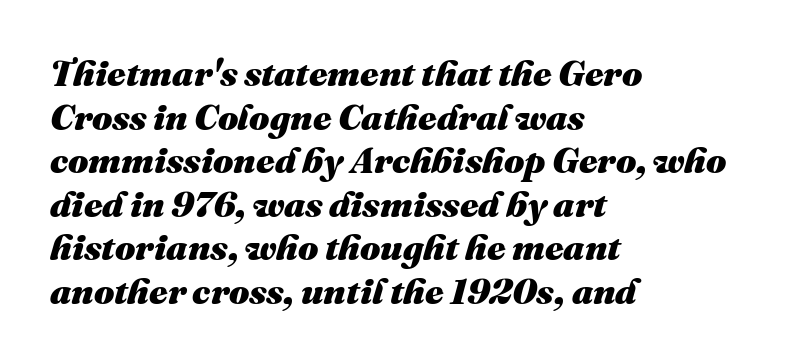
{"italic": "yes", "lean": "right", "slant_degrees": 16, "bold": "yes", "weight": "heavy", "width": "normal", "stroke_contrast": "medium", "x_height": "medium", "monospaced": "no", "underline": "no", "align": "left", "line_spacing_ratio": 1.21, "letter_spacing": "normal", "letter_spacing_em": 0.0, "glyph_px": 36}
